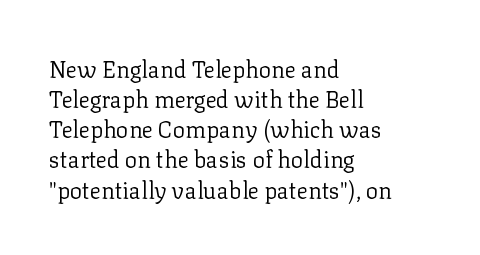
Teacher's note: observe the even left margin — that is flush-left alignment. Does extra space separate the letters? No, they use regular spacing. In terms of posture, this sample is upright. The glyphs are unaccompanied by any horizontal stroke below them. The lines sit at an ordinary, default distance from one another.
